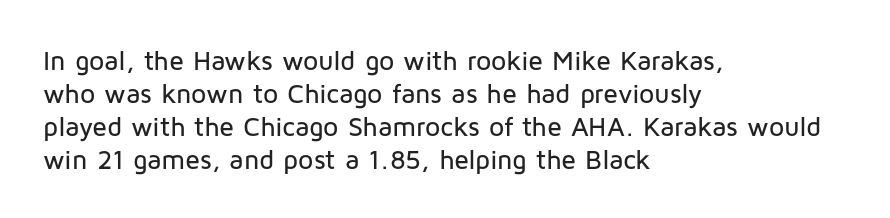
{"italic": "no", "underline": "no", "align": "left", "line_spacing_ratio": 1.22, "letter_spacing": "normal", "letter_spacing_em": 0.0, "glyph_px": 27}
